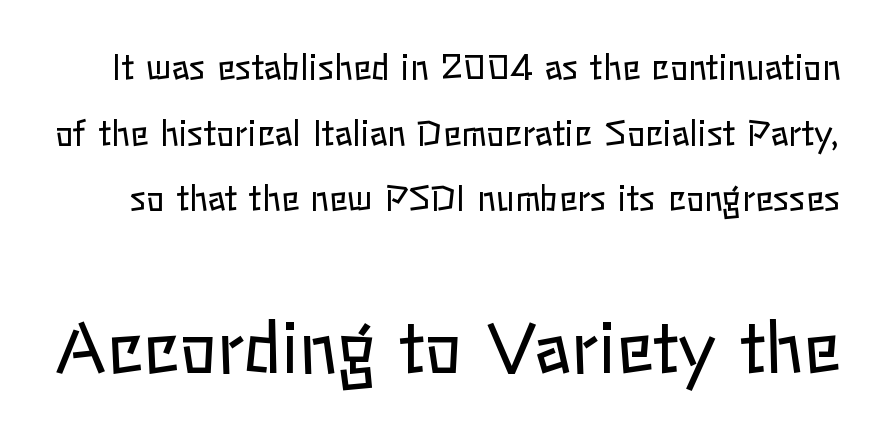
Size contrast runs from small at the top to large at the bottom. Letter spacing: default. It's the straight-up-and-down kind of type. This sample has the flowing, uneven cadence of proportional lettering. The leading is generous, giving the passage an open texture. The letters look calm and open, with moderate or lighter stems.
